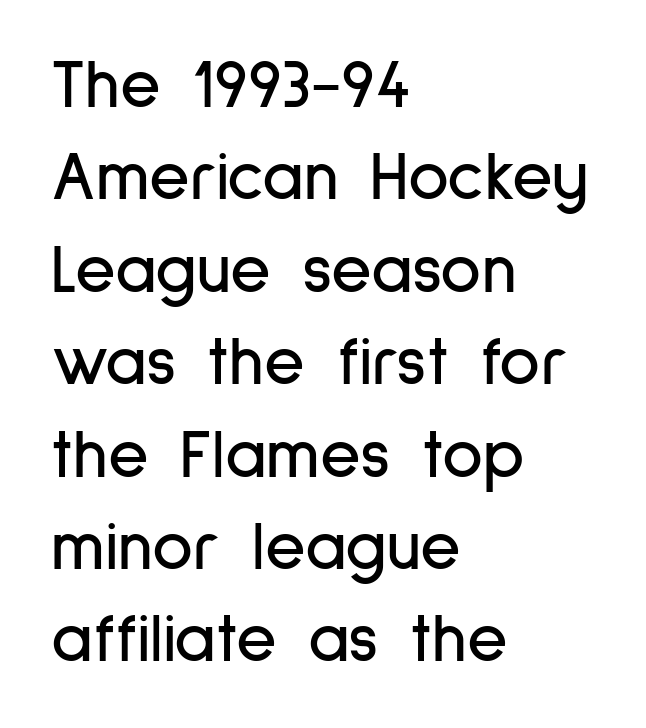
Q: Is the text italic (slanted)? A: No, it is upright.
Q: Is the typeface a serif or a sans-serif typeface? A: Sans-serif.
Q: Is the text underlined? A: No.
Q: How is the paragraph aligned? A: Left-aligned.
Q: Is the spacing between letters normal or unusually wide? A: Normal.
Q: Is the spacing between lines tight, normal or loose? A: Normal.
Q: Width (condensed, normal, or wide)? A: Condensed.
Q: Stroke contrast? A: Low.
Q: x-height? A: Medium.
Q: Monospaced? A: No.
